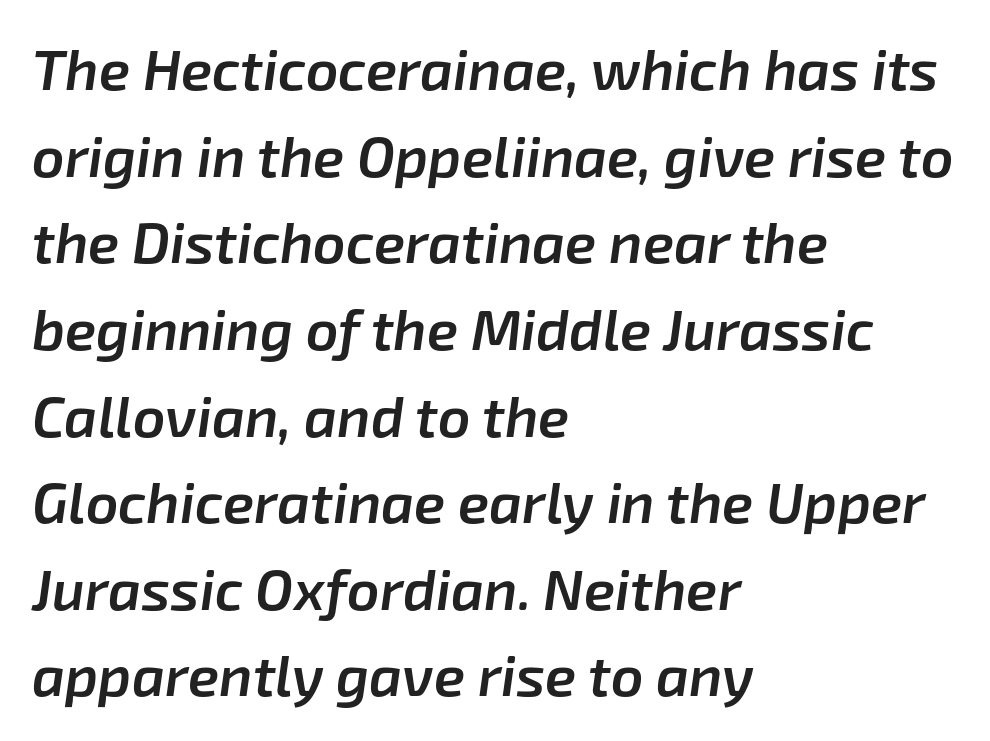
The image shows 57 px semibold type, italic (leaning right); set left-aligned, normal line spacing (1.52x), normal letter spacing, not underlined; low stroke contrast and a medium x-height.
